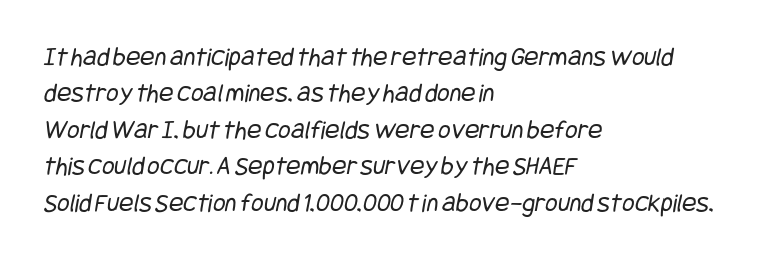
{"bold": "no", "underline": "no", "align": "left", "line_spacing": "normal", "line_spacing_ratio": 1.35, "letter_spacing": "normal", "letter_spacing_em": 0.0, "glyph_px": 27}
